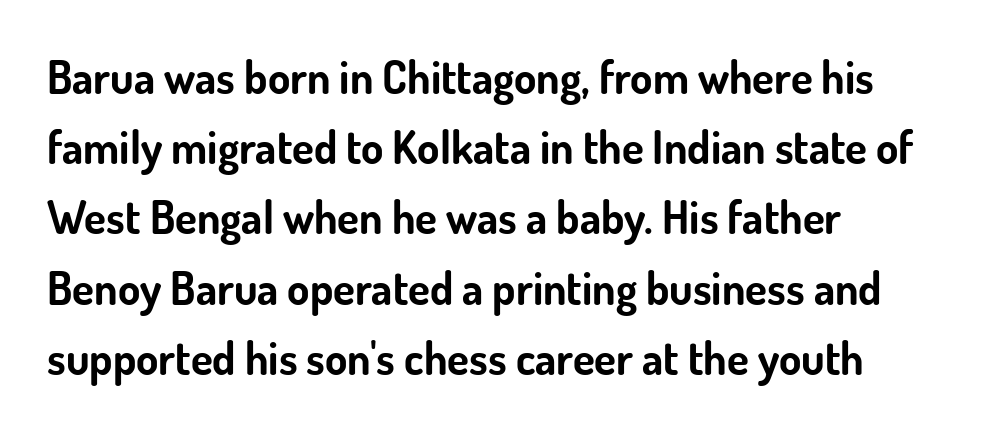
The image shows 45 px bold sans-serif type, upright; set left-aligned, normal line spacing (1.56x), normal letter spacing, not underlined; low stroke contrast and a small x-height.
